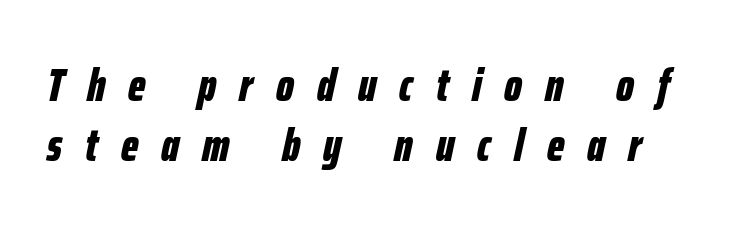
The image shows 47 px bold, condensed type, italic (leaning right); set normal line spacing (1.28x), unusually wide letter spacing (+0.49 em), not underlined; low stroke contrast and a medium x-height.
